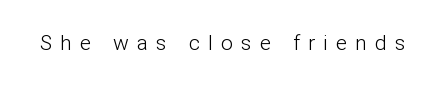
{"italic": "no", "bold": "no", "underline": "no", "letter_spacing": "wide", "letter_spacing_em": 0.39, "glyph_px": 21}
